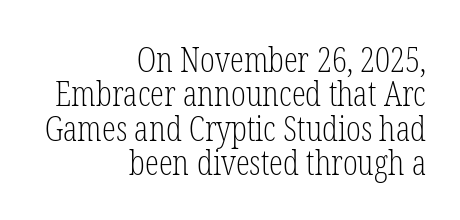
Honestly, there is no underline to notice here at all. Designer's note — italics off, roman on. The cut favours lightness, reaching ordinary text weight at its darkest. Each letter's strokes conclude with small projecting serifs. Interline gaps are noticeably narrow in this sample.
